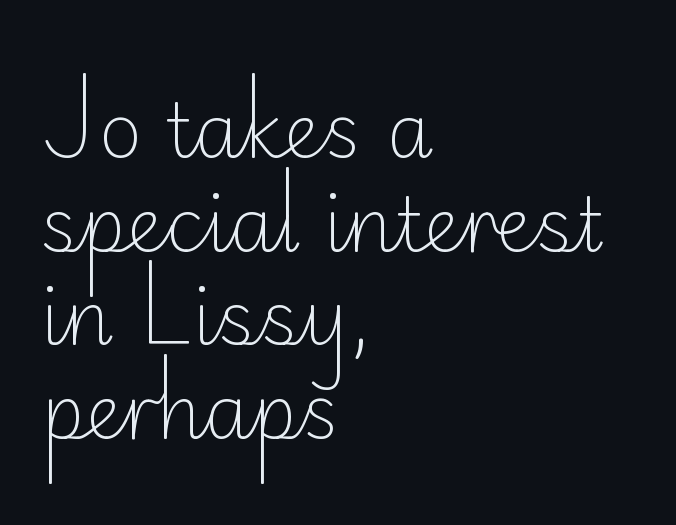
Q: Is the text bold? A: No.
Q: Is the text italic (slanted)? A: No, it is upright.
Q: Is the typeface a serif or a sans-serif typeface? A: Sans-serif.
Q: Is the text underlined? A: No.
Q: How is the paragraph aligned? A: Left-aligned.
Q: Is the spacing between letters normal or unusually wide? A: Normal.
Q: Is the spacing between lines tight, normal or loose? A: Normal.
Q: Width (condensed, normal, or wide)? A: Normal.
Q: Stroke contrast? A: Low.
Q: x-height? A: Small.
Q: Monospaced? A: No.
